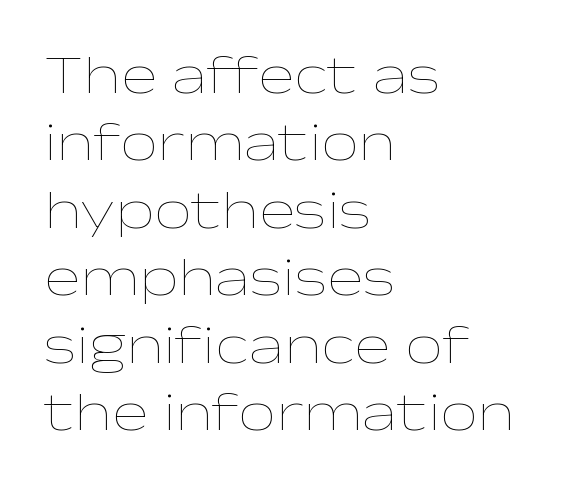
The image shows 54 px thin, wide type, upright; set left-aligned, normal line spacing (1.25x), normal letter spacing, not underlined; low stroke contrast and a medium x-height.
